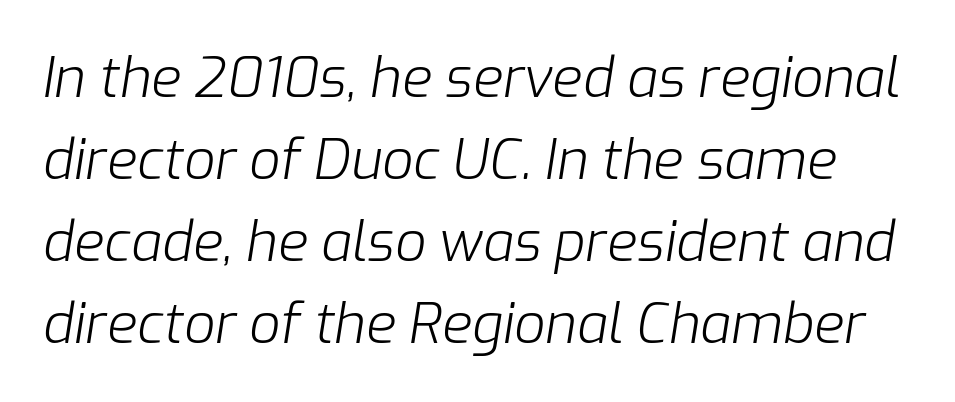
Q: Is the text bold? A: No.
Q: Is the text italic (slanted)? A: Yes, it leans right by about 9 degrees.
Q: Is the text underlined? A: No.
Q: Is the spacing between letters normal or unusually wide? A: Normal.
Q: Is the spacing between lines tight, normal or loose? A: Normal.
Q: Width (condensed, normal, or wide)? A: Normal.
Q: Stroke contrast? A: Low.
Q: x-height? A: Medium.
Q: Monospaced? A: No.
